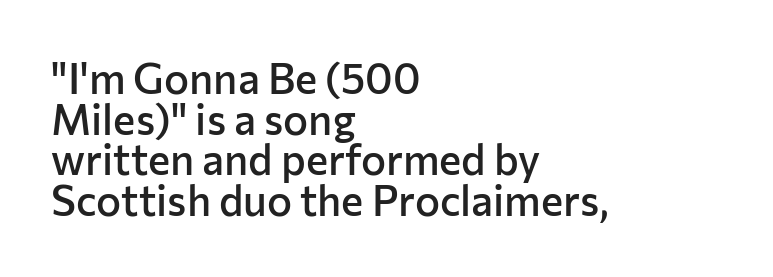
{"serif": "no", "italic": "no", "bold": "semi", "weight": "semibold", "width": "normal", "stroke_contrast": "low", "x_height": "medium", "monospaced": "no", "underline": "no", "align": "left", "line_spacing": "tight", "line_spacing_ratio": 0.97, "letter_spacing": "normal", "letter_spacing_em": 0.0, "glyph_px": 42}
